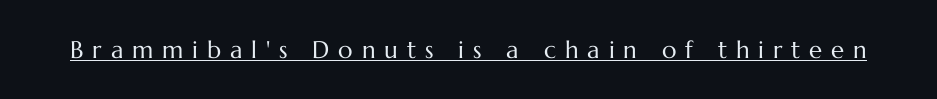
Q: Is the text bold? A: No.
Q: Is the text italic (slanted)? A: No, it is upright.
Q: Is the text underlined? A: Yes.
Q: Is the spacing between letters normal or unusually wide? A: Unusually wide.
